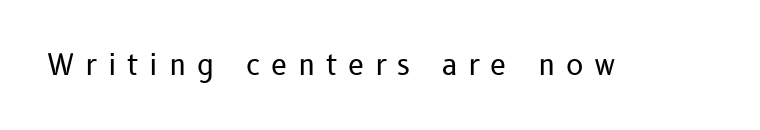
Do the characters align in a grid? No, the font is proportional. Observe the absence of serifs on each vertical stroke in this sample. Does extra space separate the letters? Yes, quite a lot of it. It's the straight-up-and-down kind of type. Plain, unruled lines of type. Weight class: somewhere from thin through regular.
